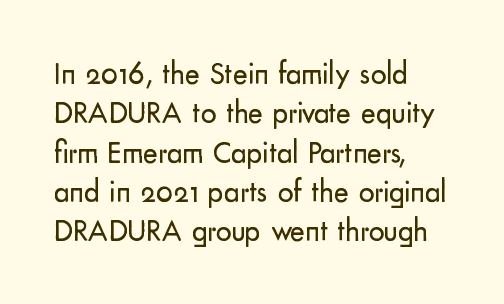
The paragraph shown leans on its left margin. The typesetting does not lean heavy: it is not bold. The letters advance in unequal steps, a hallmark of proportional type. The lettering stays uniformly vertical, giving the passage a roman look.
